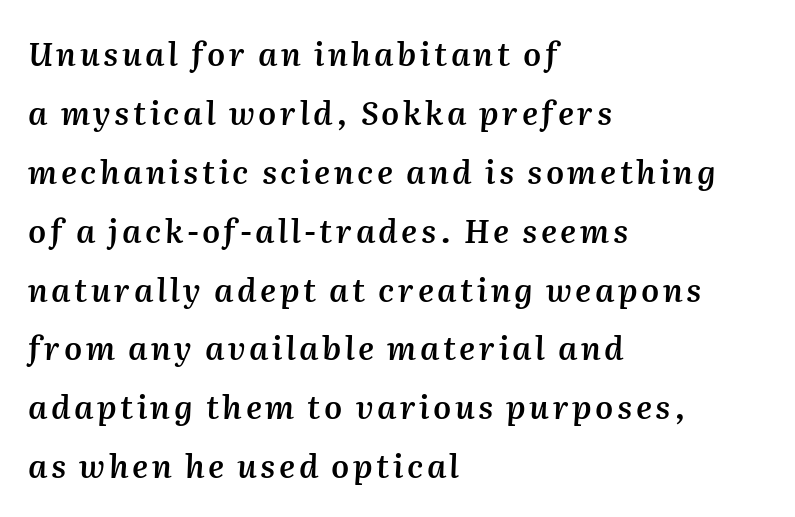
{"italic": "yes", "lean": "right", "slant_degrees": 2, "bold": "semi", "weight": "semibold", "width": "normal", "stroke_contrast": "medium", "x_height": "medium", "monospaced": "no", "underline": "no", "align": "left", "line_spacing_ratio": 1.84, "glyph_px": 32}
